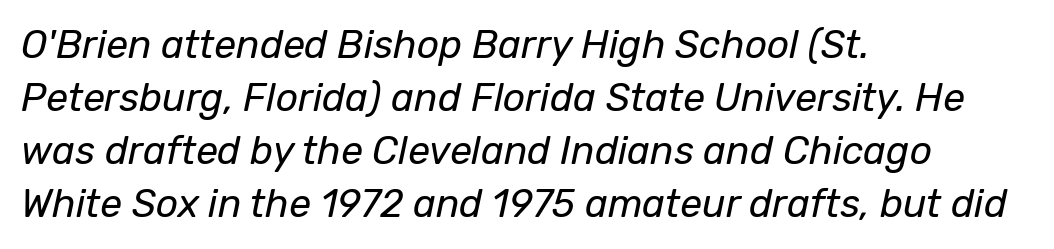
{"italic": "yes", "lean": "right", "slant_degrees": 12, "bold": "no", "weight": "regular", "width": "normal", "stroke_contrast": "low", "x_height": "medium", "monospaced": "no", "underline": "no", "align": "left", "line_spacing": "normal", "line_spacing_ratio": 1.36, "letter_spacing": "normal", "letter_spacing_em": 0.0, "glyph_px": 39}
